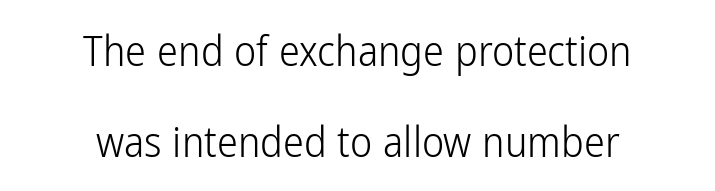
The space beneath each line is pristine and unruled. Horizontal bands of white between lines are thick stripes. Compared with typical body copy, the letter spacing here is the same. A student would call this center alignment; a typographer would say set centered.
